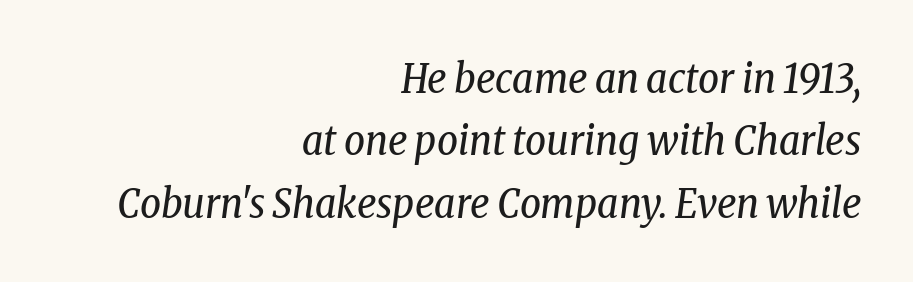
The image shows 41 px regular-weight, condensed serif type, italic (leaning right); set right-aligned, normal line spacing (1.52x), normal letter spacing, not underlined; low stroke contrast and a medium x-height.
